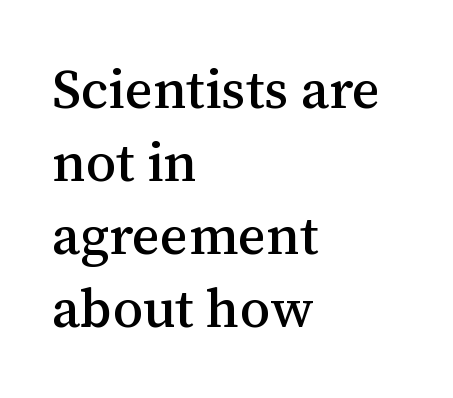
Q: Is the text italic (slanted)? A: No, it is upright.
Q: Is the typeface a serif or a sans-serif typeface? A: Serif.
Q: Is the text underlined? A: No.
Q: How is the paragraph aligned? A: Left-aligned.
Q: Is the spacing between letters normal or unusually wide? A: Normal.
Q: Is the spacing between lines tight, normal or loose? A: Normal.
Q: Width (condensed, normal, or wide)? A: Normal.
Q: Stroke contrast? A: Medium.
Q: x-height? A: Medium.
Q: Monospaced? A: No.
